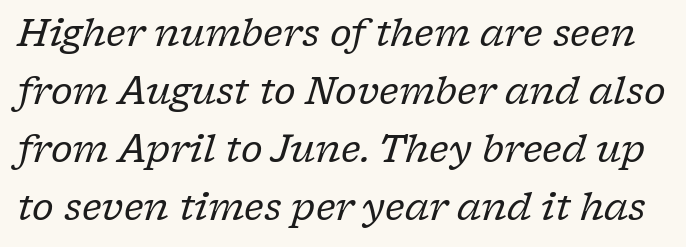
The image shows 37 px regular-weight serif type, italic (leaning right); set normal line spacing (1.57x), normal letter spacing, not underlined; low stroke contrast and a medium x-height.
